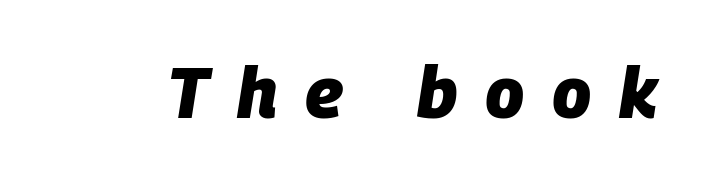
The image shows 71 px heavy type, italic (leaning right); set unusually wide letter spacing (+0.39 em), not underlined; low stroke contrast and a large x-height.
